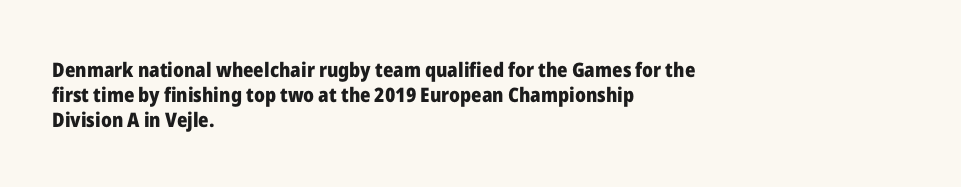
Q: Is the text bold? A: Yes.
Q: Is the text italic (slanted)? A: No, it is upright.
Q: Is the text underlined? A: No.
Q: How is the paragraph aligned? A: Left-aligned.
Q: Is the spacing between letters normal or unusually wide? A: Normal.
Q: Is the spacing between lines tight, normal or loose? A: Normal.
